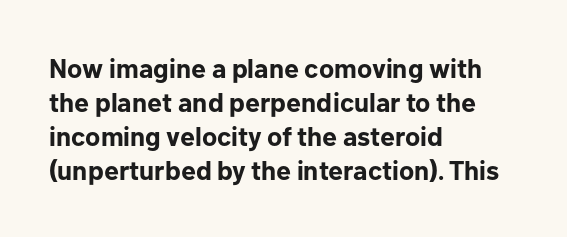
Does the weight exceed regular? Yes, all the way to bold. Short note: letters normally spaced. The space beneath each line is pristine and unruled. The typesetter chose a ragged-right arrangement here. Posture: vertical. The passage shown stacks its lines at a standard gap.
